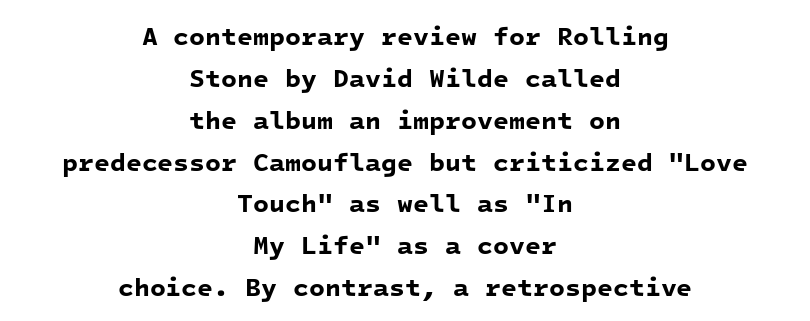
{"bold": "yes", "underline": "no", "align": "center", "line_spacing": "normal", "line_spacing_ratio": 1.61, "letter_spacing": "normal", "letter_spacing_em": 0.0, "glyph_px": 26}
